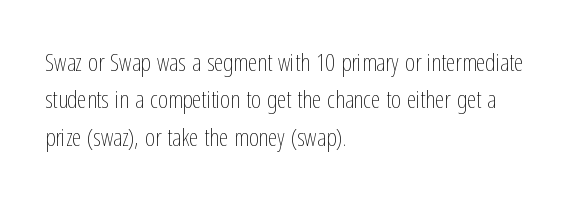
{"italic": "no", "bold": "no", "underline": "no", "align": "left", "line_spacing": "normal", "line_spacing_ratio": 1.56, "letter_spacing": "normal", "letter_spacing_em": 0.0, "glyph_px": 24}
